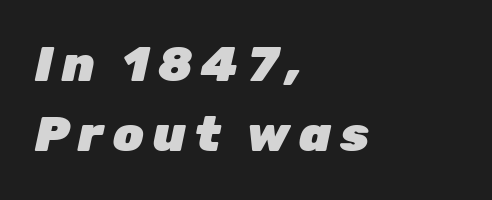
Q: Is the text bold? A: Yes.
Q: Is the text italic (slanted)? A: Yes, it leans right by about 12 degrees.
Q: Is the text underlined? A: No.
Q: How is the paragraph aligned? A: Left-aligned.
Q: Is the spacing between lines tight, normal or loose? A: Normal.
Q: Width (condensed, normal, or wide)? A: Normal.
Q: Stroke contrast? A: Low.
Q: x-height? A: Medium.
Q: Monospaced? A: No.
